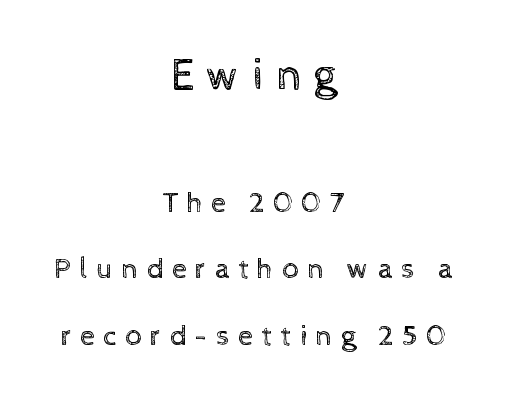
{"italic": "no", "bold": "no", "weight": "regular", "width": "normal", "x_height": "medium", "monospaced": "no", "underline": "no", "align": "center", "line_spacing": "loose", "line_spacing_ratio": 2.22, "letter_spacing": "wide", "letter_spacing_em": 0.27, "larger_block": "first", "size_ratio": 1.5, "glyph_px": 45}
